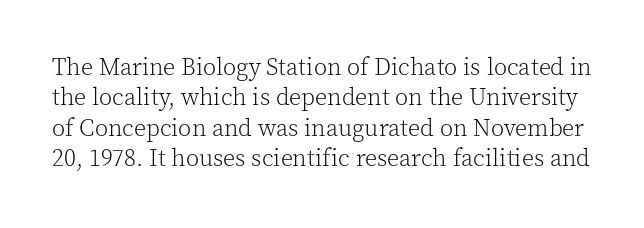
The image shows 24 px text type, upright; set normal line spacing (1.27x), normal letter spacing, not underlined.
